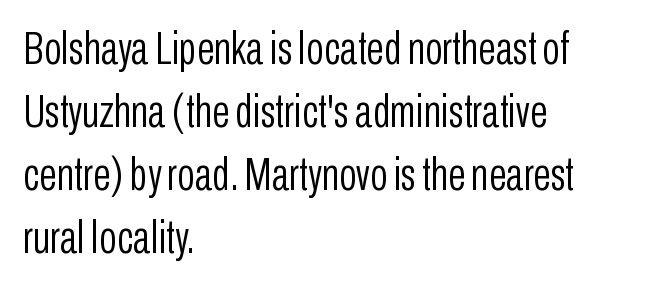
{"serif": "no", "italic": "no", "bold": "no", "weight": "light", "width": "condensed", "stroke_contrast": "low", "x_height": "medium", "monospaced": "no", "underline": "no", "align": "left", "line_spacing": "normal", "line_spacing_ratio": 1.37, "letter_spacing": "normal", "letter_spacing_em": 0.0, "glyph_px": 46}
